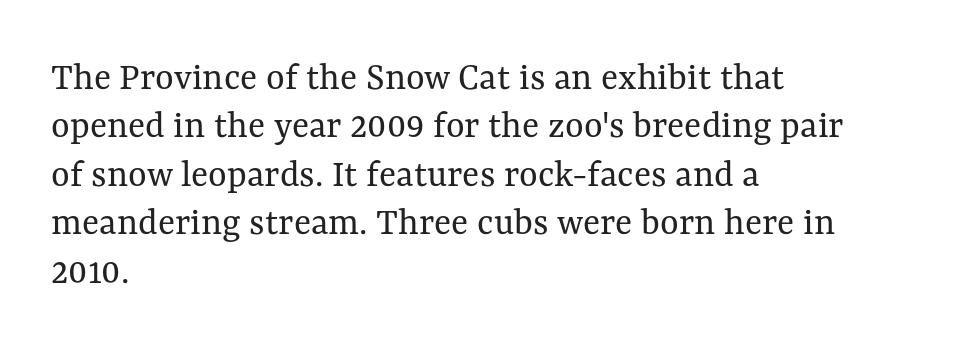
The image shows 40 px regular-weight type, upright; set left-aligned, line spacing 1.21x, normal letter spacing, not underlined; medium stroke contrast and a medium x-height.
